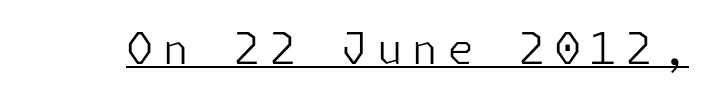
{"serif": "no", "italic": "no", "bold": "no", "weight": "light", "width": "normal", "stroke_contrast": "low", "x_height": "medium", "underline": "yes", "glyph_px": 44}
